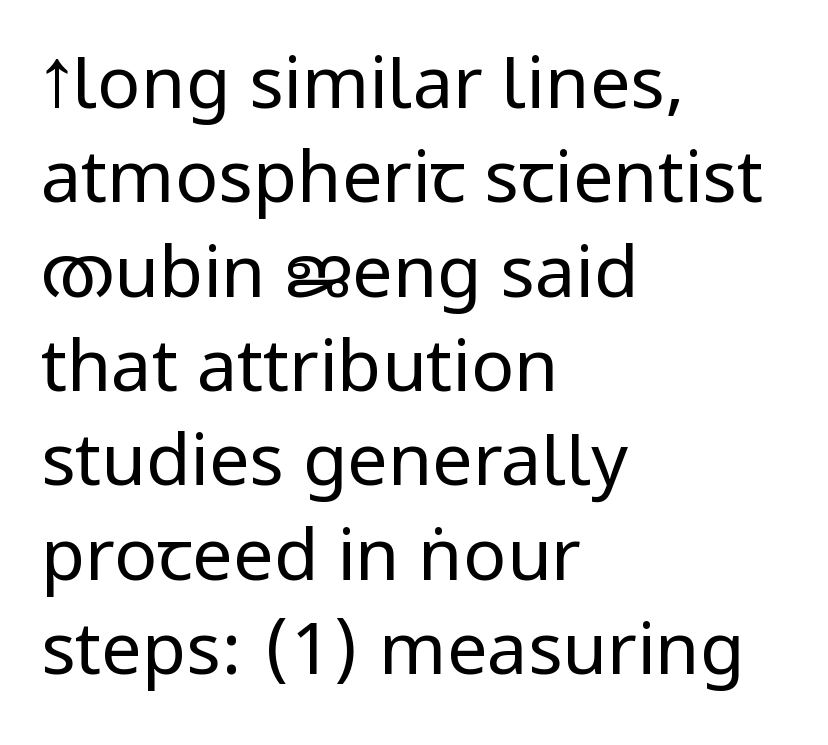
Q: Is the text bold? A: No.
Q: Is the text italic (slanted)? A: No, it is upright.
Q: Is the typeface a serif or a sans-serif typeface? A: Sans-serif.
Q: Is the text underlined? A: No.
Q: How is the paragraph aligned? A: Left-aligned.
Q: Is the spacing between letters normal or unusually wide? A: Normal.
Q: Is the spacing between lines tight, normal or loose? A: Normal.
Q: Width (condensed, normal, or wide)? A: Condensed.
Q: Stroke contrast? A: Low.
Q: x-height? A: Large.
Q: Monospaced? A: No.
